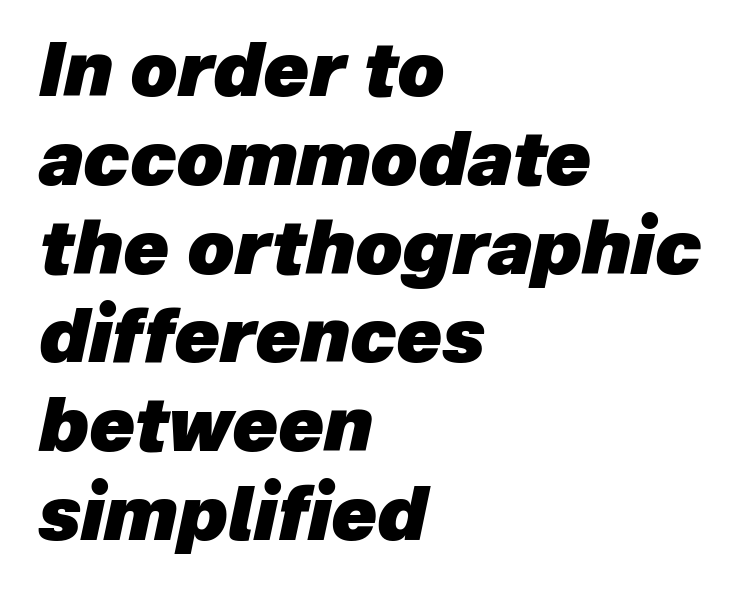
Q: Is the text bold? A: Yes.
Q: Is the text italic (slanted)? A: Yes, it leans right by about 12 degrees.
Q: Is the text underlined? A: No.
Q: How is the paragraph aligned? A: Left-aligned.
Q: Is the spacing between letters normal or unusually wide? A: Normal.
Q: Width (condensed, normal, or wide)? A: Normal.
Q: Stroke contrast? A: Low.
Q: x-height? A: Medium.
Q: Monospaced? A: No.
